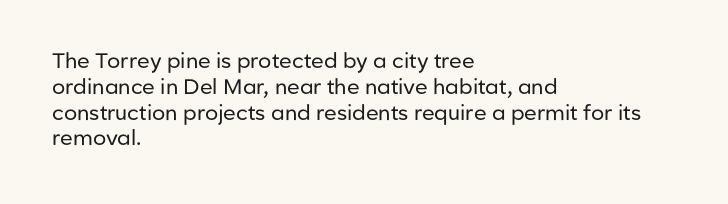
{"italic": "no", "bold": "no", "underline": "no", "align": "left", "line_spacing_ratio": 1.23, "letter_spacing": "normal", "letter_spacing_em": 0.0, "glyph_px": 21}
